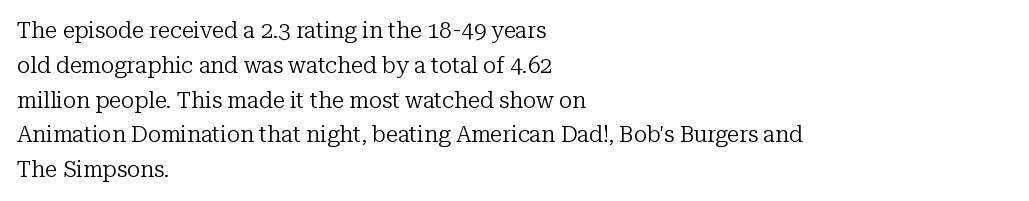
The image shows 22 px text type, upright; set left-aligned, normal line spacing (1.58x), normal letter spacing, not underlined.
